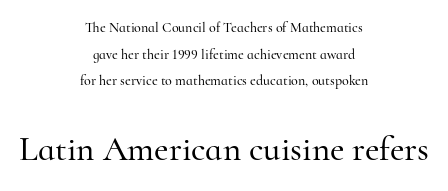
{"serif": "yes", "italic": "no", "width": "normal", "stroke_contrast": "high", "x_height": "small", "monospaced": "no", "underline": "no", "align": "center", "line_spacing": "loose", "line_spacing_ratio": 1.91, "letter_spacing": "normal", "letter_spacing_em": 0.0, "larger_block": "second", "size_ratio": 2.5, "glyph_px": 35}
